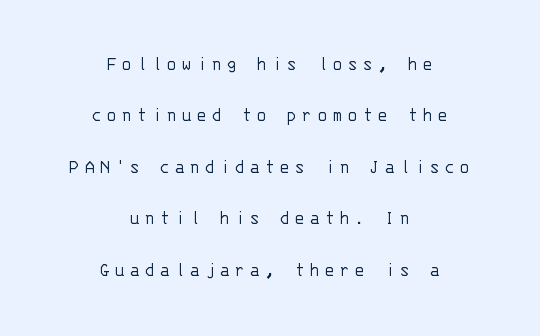
{"italic": "no", "bold": "no", "underline": "no", "align": "center", "line_spacing": "loose", "line_spacing_ratio": 2.45, "letter_spacing": "wide", "letter_spacing_em": 0.23, "glyph_px": 21}
